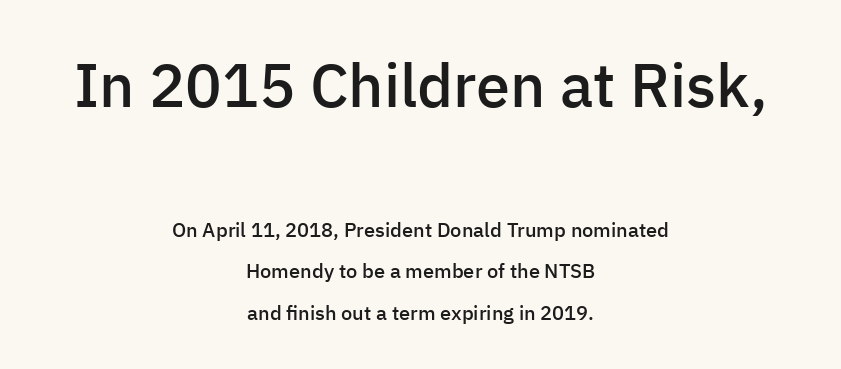
Q: Is the text bold? A: Semi-bold.
Q: Is the text italic (slanted)? A: No, it is upright.
Q: Is the typeface a serif or a sans-serif typeface? A: Sans-serif.
Q: Is the text underlined? A: No.
Q: How is the paragraph aligned? A: Centered.
Q: Is the spacing between letters normal or unusually wide? A: Normal.
Q: Is the spacing between lines tight, normal or loose? A: Loose.
Q: Which block of text is set in a larger size, the first (top) or the second (bottom)? A: The first (top) one.
Q: Width (condensed, normal, or wide)? A: Normal.
Q: Stroke contrast? A: Low.
Q: x-height? A: Medium.
Q: Monospaced? A: No.
